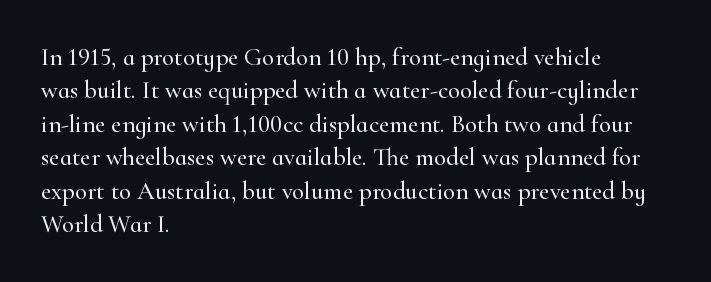
The image shows 25 px text type, upright; set left-aligned, normal line spacing (1.34x), normal letter spacing, not underlined.
